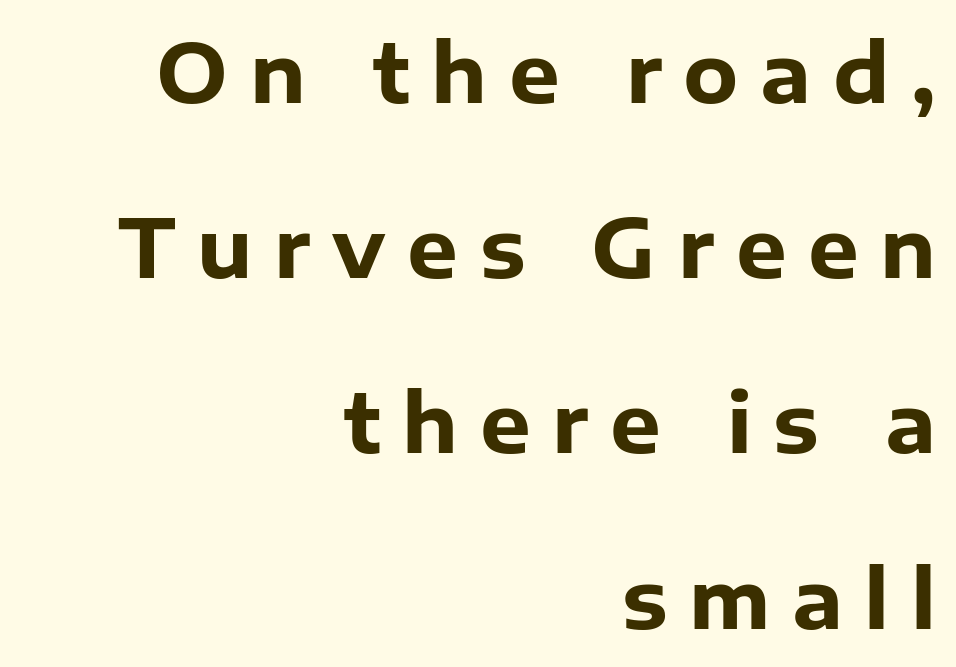
Q: Is the text bold? A: Yes.
Q: Is the text italic (slanted)? A: No, it is upright.
Q: Is the typeface a serif or a sans-serif typeface? A: Sans-serif.
Q: Is the text underlined? A: No.
Q: How is the paragraph aligned? A: Right-aligned.
Q: Is the spacing between letters normal or unusually wide? A: Unusually wide.
Q: Is the spacing between lines tight, normal or loose? A: Loose.
Q: Width (condensed, normal, or wide)? A: Normal.
Q: Stroke contrast? A: Low.
Q: x-height? A: Medium.
Q: Monospaced? A: No.
